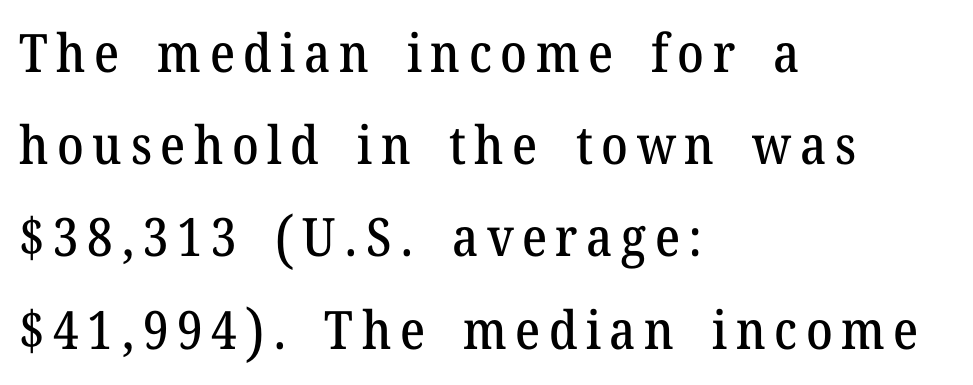
A typesetter would call this proportional, since set widths differ per character. The passage shown is typeset with a serif family. Casual observation: everything's shoved over to the left. Check under the words: just untouched page. A typesetter would mark this as roman, not italic.
